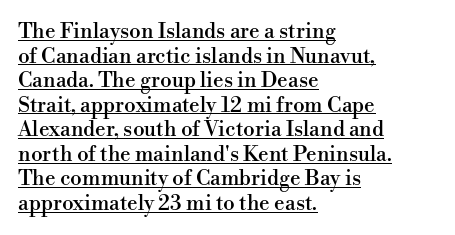
{"italic": "no", "underline": "yes", "align": "left", "line_spacing_ratio": 1.17, "letter_spacing": "normal", "letter_spacing_em": 0.0, "glyph_px": 21}
